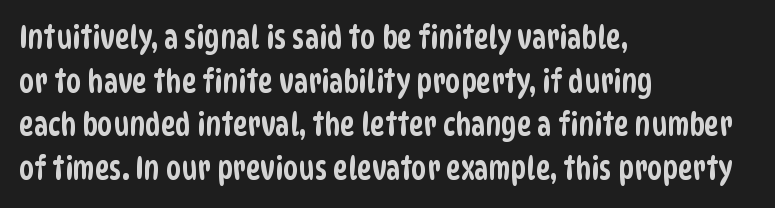
The image shows 31 px condensed sans-serif type; set left-aligned, normal line spacing (1.41x), normal letter spacing, not underlined; low stroke contrast and a large x-height.
